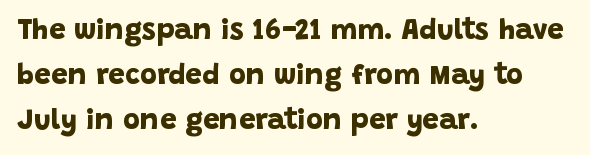
The passage shown has conventional tracking throughout. A clean baseline with only descenders dipping below it. Teacher's note: observe the even left margin — that is flush-left alignment. This sample uses a sans-serif face.
